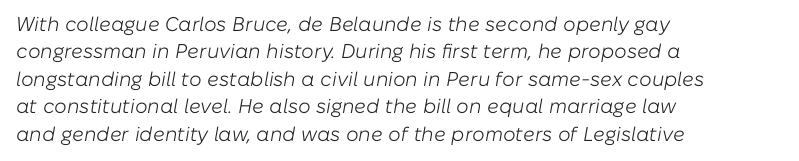
Q: Is the text bold? A: No.
Q: Is the text italic (slanted)? A: Yes, it leans right by about 10 degrees.
Q: Is the text underlined? A: No.
Q: How is the paragraph aligned? A: Left-aligned.
Q: Is the spacing between letters normal or unusually wide? A: Normal.
Q: Is the spacing between lines tight, normal or loose? A: Normal.
